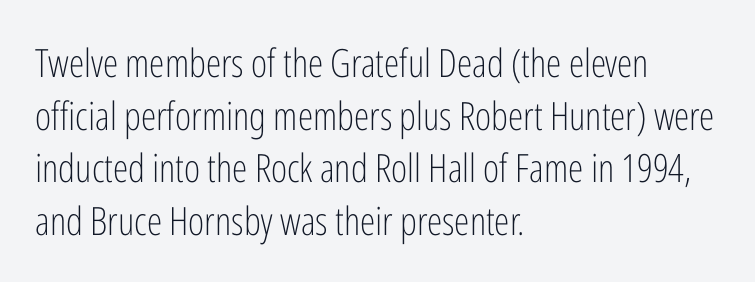
Q: Is the text bold? A: No.
Q: Is the text italic (slanted)? A: No, it is upright.
Q: Is the typeface a serif or a sans-serif typeface? A: Sans-serif.
Q: Is the text underlined? A: No.
Q: How is the paragraph aligned? A: Left-aligned.
Q: Is the spacing between letters normal or unusually wide? A: Normal.
Q: Is the spacing between lines tight, normal or loose? A: Normal.
Q: Width (condensed, normal, or wide)? A: Condensed.
Q: Stroke contrast? A: Low.
Q: x-height? A: Medium.
Q: Monospaced? A: No.
